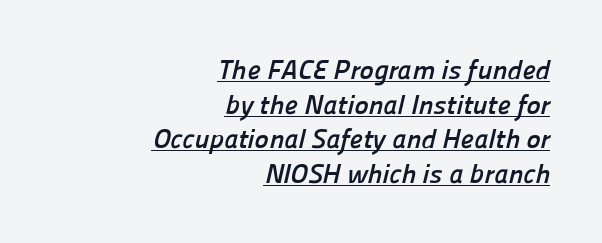
Heft: maximum for text — a bold. Caption: lettering with a line underneath. Line ends are locked; line starts wander. There is no visible air inserted between adjacent glyphs.
